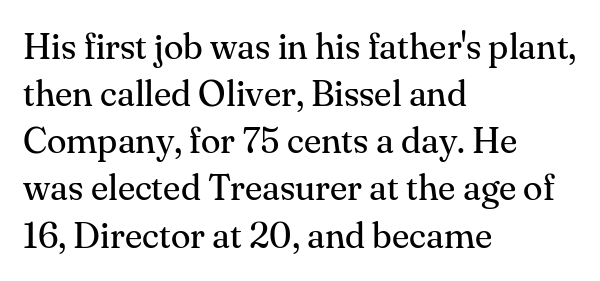
Where is the straight margin? On the left. The block of text has a typical density, with ordinary space between rows. Think of a printed novel: that variable character pitch is what you see here. Letters rest on an invisible, unmarked baseline.
